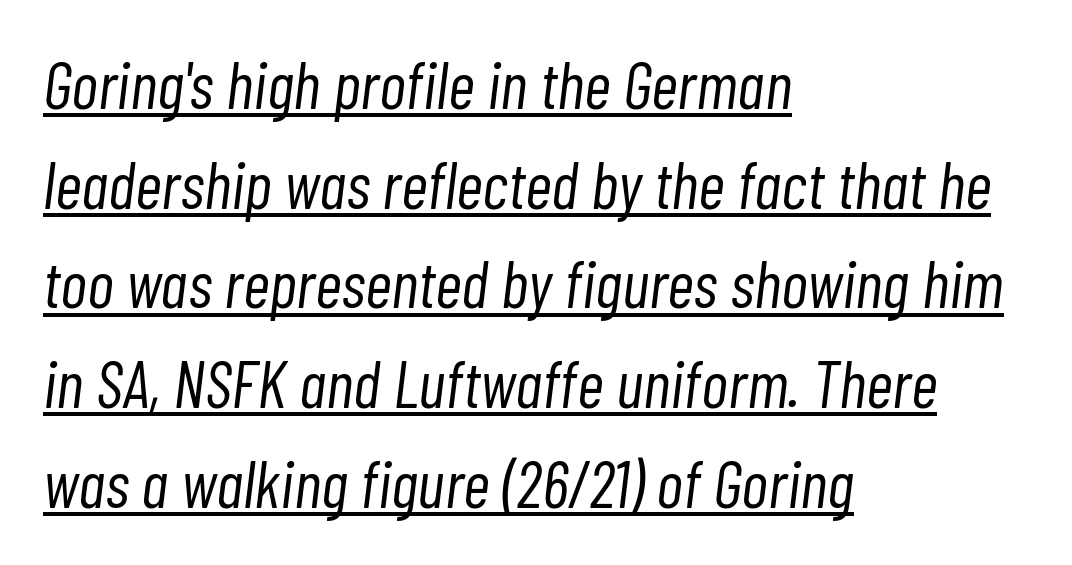
Q: Is the text bold? A: No.
Q: Is the text italic (slanted)? A: Yes, it leans right by about 7 degrees.
Q: Is the text underlined? A: Yes.
Q: How is the paragraph aligned? A: Left-aligned.
Q: Is the spacing between letters normal or unusually wide? A: Normal.
Q: Is the spacing between lines tight, normal or loose? A: Normal.
Q: Width (condensed, normal, or wide)? A: Condensed.
Q: Stroke contrast? A: Low.
Q: x-height? A: Medium.
Q: Monospaced? A: No.
